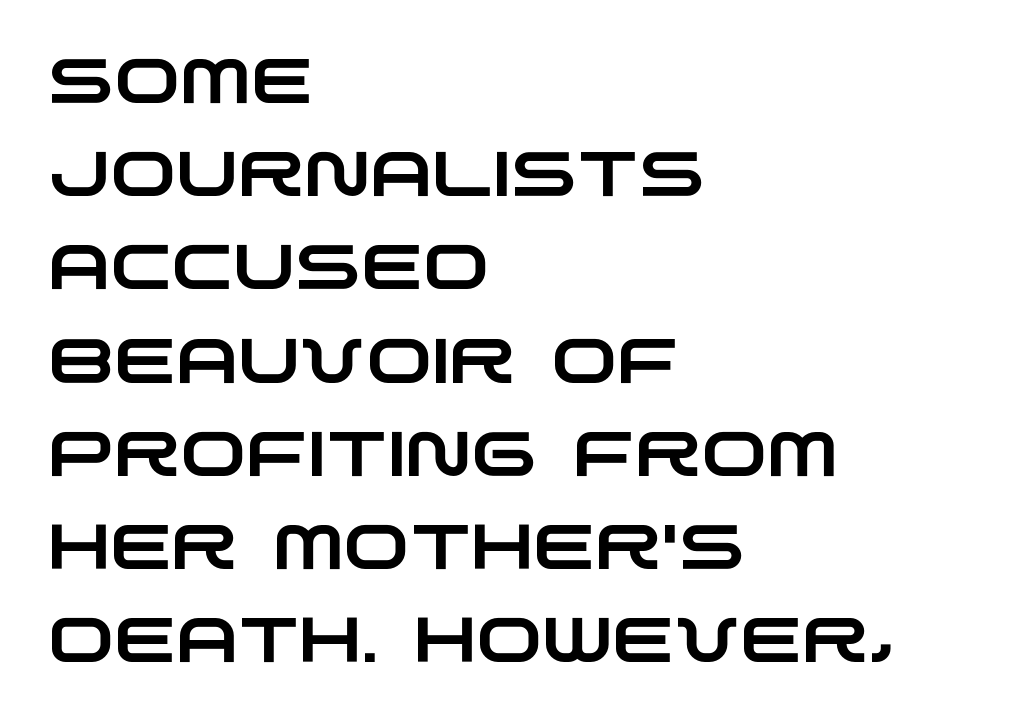
Character widths vary here, with narrow letters taking less room than wide ones. If you drew a ruler down the left edge, every line would touch it. How are the letters spaced? Ordinarily, with no added tracking. Descenders are the only things crossing below the line.
